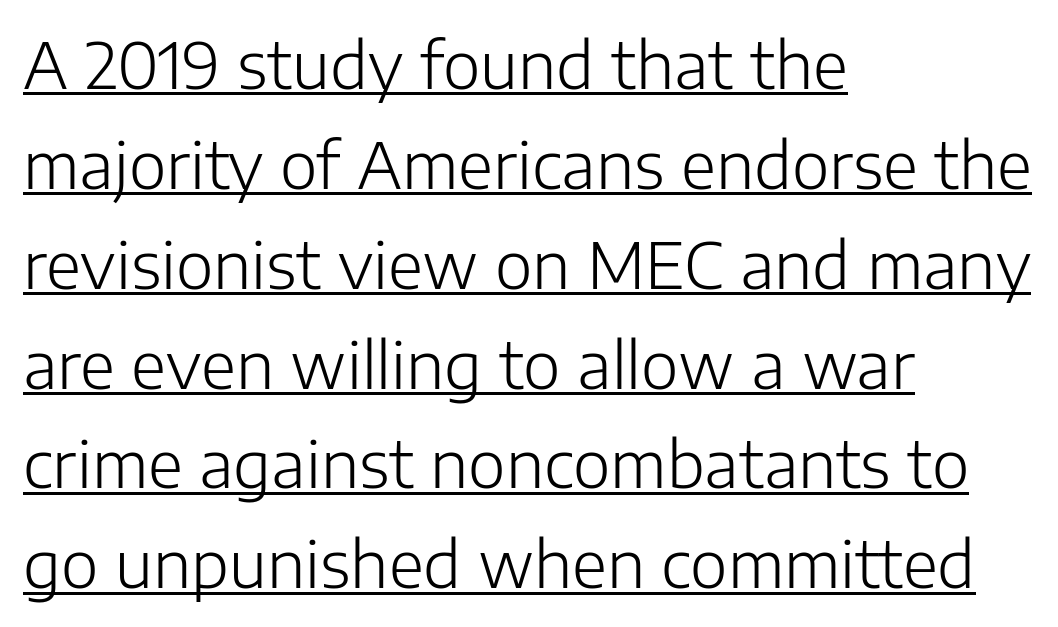
Q: Is the text bold? A: No.
Q: Is the text italic (slanted)? A: No, it is upright.
Q: Is the typeface a serif or a sans-serif typeface? A: Sans-serif.
Q: Is the text underlined? A: Yes.
Q: How is the paragraph aligned? A: Left-aligned.
Q: Is the spacing between letters normal or unusually wide? A: Normal.
Q: Is the spacing between lines tight, normal or loose? A: Normal.
Q: Width (condensed, normal, or wide)? A: Normal.
Q: Stroke contrast? A: Low.
Q: x-height? A: Medium.
Q: Monospaced? A: No.
